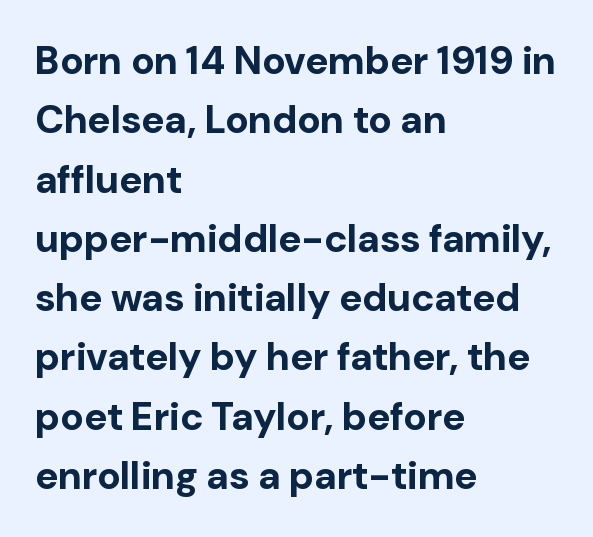
Type without underlining. Heft: maximum for text — a bold. Notice how descenders clear the ascenders below comfortably — that's standard leading. Compared with a centered layout, this one pins lines to the left instead.
